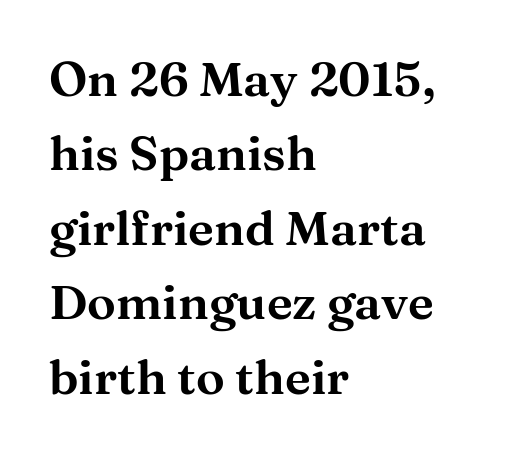
Underlining? Definitely not there. Looks like regular typesetting: each glyph gets only the width it needs. Students, observe: this is what conventionally led text looks like. One-word summary of the alignment: left. The type is set solid horizontally, with unmodified tracking.
